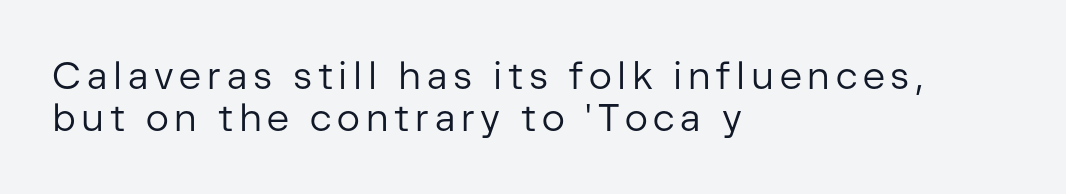
The characters are drawn with everyday or finer stroke widths. Think of a printed novel: that variable character pitch is what you see here. Descenders hang freely into open space. The specimen reads as upright at a glance.
